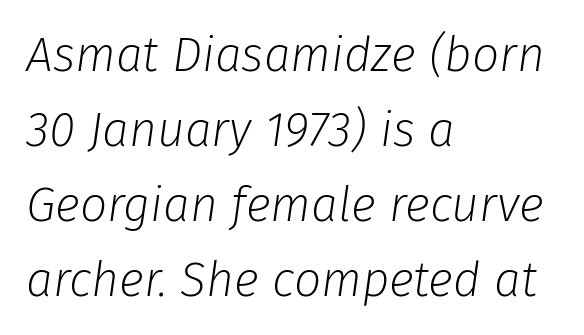
Q: Is the text bold? A: No.
Q: Is the text italic (slanted)? A: Yes, it leans right by about 8 degrees.
Q: Is the text underlined? A: No.
Q: How is the paragraph aligned? A: Left-aligned.
Q: Is the spacing between letters normal or unusually wide? A: Normal.
Q: Is the spacing between lines tight, normal or loose? A: Normal.
Q: Width (condensed, normal, or wide)? A: Normal.
Q: Stroke contrast? A: Low.
Q: x-height? A: Medium.
Q: Monospaced? A: No.
